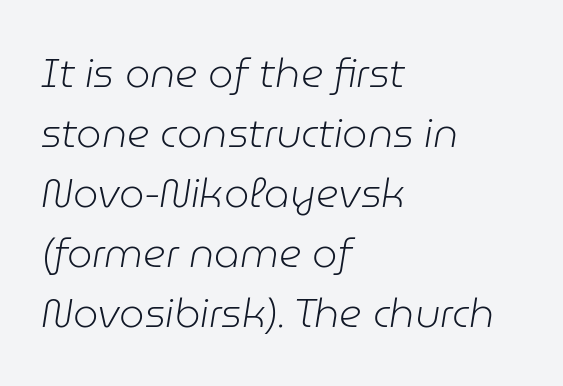
The image shows 40 px light type, italic (leaning right); set left-aligned, normal line spacing (1.5x), normal letter spacing, not underlined; low stroke contrast and a medium x-height.
